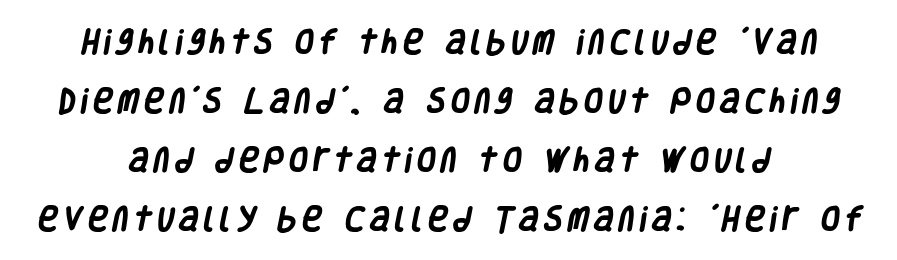
{"bold": "yes", "underline": "no", "align": "center", "line_spacing": "loose", "line_spacing_ratio": 2.19, "letter_spacing": "wide", "letter_spacing_em": 0.2, "glyph_px": 27}
